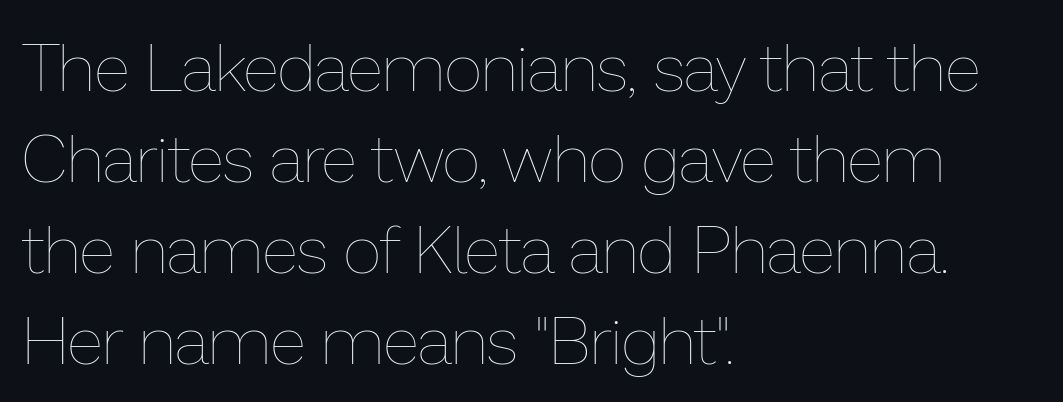
The image shows 67 px thin type, upright; set left-aligned, normal line spacing (1.36x), normal letter spacing, not underlined; low stroke contrast and a medium x-height.
